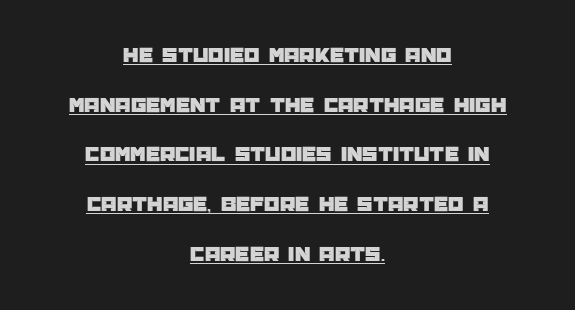
Q: Is the text italic (slanted)? A: No, it is upright.
Q: Is the text underlined? A: Yes.
Q: How is the paragraph aligned? A: Centered.
Q: Is the spacing between letters normal or unusually wide? A: Normal.
Q: Is the spacing between lines tight, normal or loose? A: Loose.
